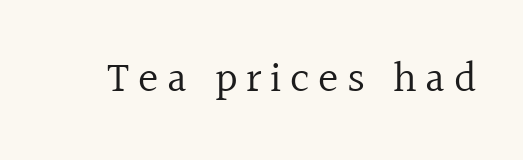
Observe the serifs anchoring each vertical stroke in this sample. Italic: no, the glyphs are upright roman. Character widths vary here, with narrow letters taking less room than wide ones. Nothing heavy about these letters — not bold at all. Short note: letters widely spaced. Decoration check: the copy has no underline.
